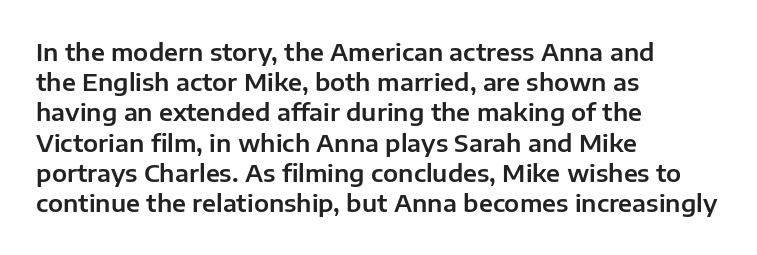
Q: Is the text italic (slanted)? A: No, it is upright.
Q: Is the text underlined? A: No.
Q: How is the paragraph aligned? A: Left-aligned.
Q: Is the spacing between letters normal or unusually wide? A: Normal.
Q: Is the spacing between lines tight, normal or loose? A: Normal.
